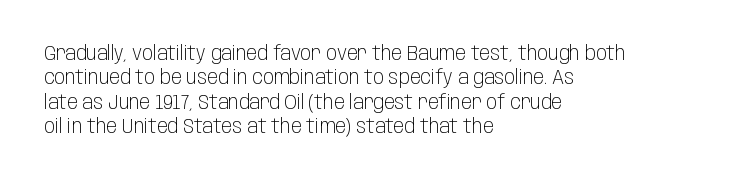
The image shows 20 px text type, upright; set left-aligned, line spacing 1.22x, normal letter spacing, not underlined.
